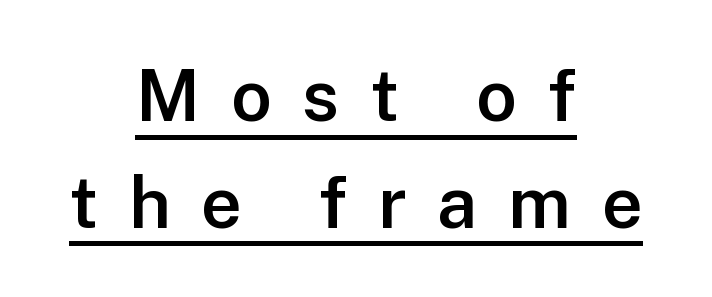
{"serif": "no", "italic": "no", "bold": "semi", "weight": "semibold", "width": "normal", "stroke_contrast": "low", "x_height": "medium", "monospaced": "no", "underline": "yes", "align": "center", "line_spacing": "normal", "line_spacing_ratio": 1.48, "letter_spacing": "wide", "letter_spacing_em": 0.42, "glyph_px": 72}
